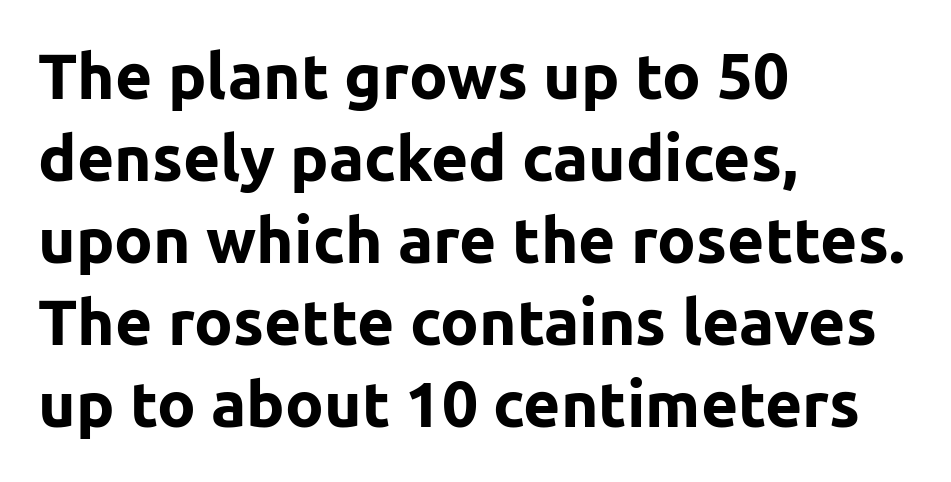
Q: Is the text bold? A: Yes.
Q: Is the text italic (slanted)? A: No, it is upright.
Q: Is the typeface a serif or a sans-serif typeface? A: Sans-serif.
Q: Is the text underlined? A: No.
Q: How is the paragraph aligned? A: Left-aligned.
Q: Is the spacing between letters normal or unusually wide? A: Normal.
Q: Is the spacing between lines tight, normal or loose? A: Normal.
Q: Width (condensed, normal, or wide)? A: Normal.
Q: Stroke contrast? A: Low.
Q: x-height? A: Medium.
Q: Monospaced? A: No.
